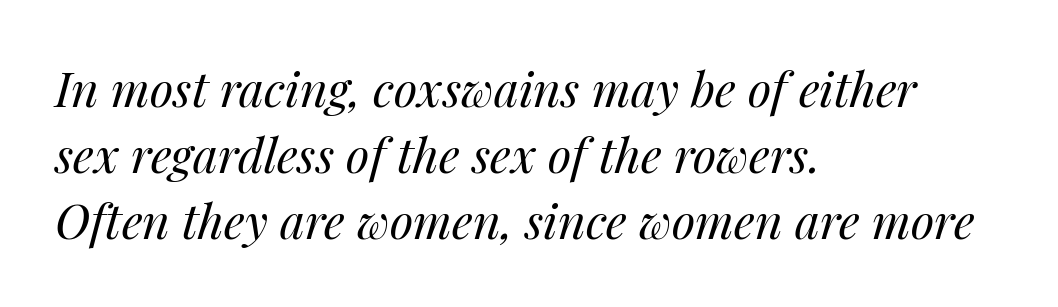
{"italic": "yes", "lean": "right", "slant_degrees": 14, "bold": "no", "weight": "regular", "width": "normal", "stroke_contrast": "medium", "x_height": "medium", "monospaced": "no", "underline": "no", "align": "left", "line_spacing": "normal", "line_spacing_ratio": 1.37, "letter_spacing": "normal", "letter_spacing_em": 0.0, "glyph_px": 48}
